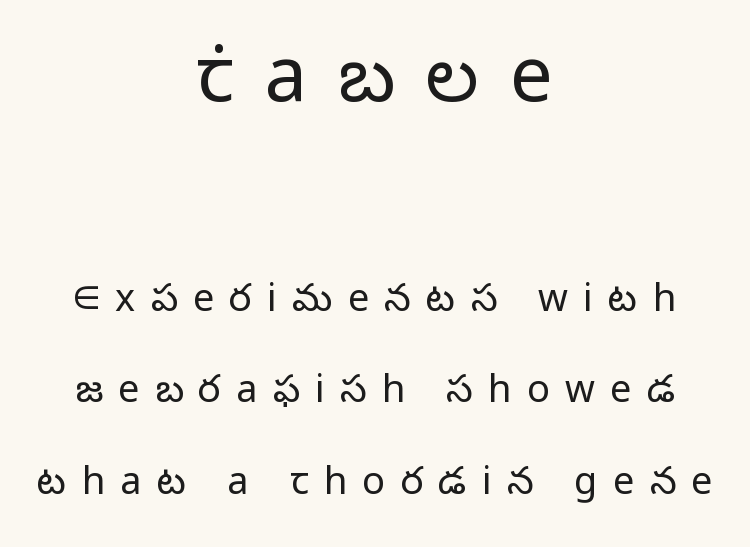
Q: Is the text bold? A: No.
Q: Is the text italic (slanted)? A: No, it is upright.
Q: Is the typeface a serif or a sans-serif typeface? A: Sans-serif.
Q: Is the text underlined? A: No.
Q: How is the paragraph aligned? A: Centered.
Q: Is the spacing between letters normal or unusually wide? A: Unusually wide.
Q: Is the spacing between lines tight, normal or loose? A: Loose.
Q: Which block of text is set in a larger size, the first (top) or the second (bottom)? A: The first (top) one.
Q: Width (condensed, normal, or wide)? A: Normal.
Q: Stroke contrast? A: Low.
Q: x-height? A: Medium.
Q: Monospaced? A: No.
